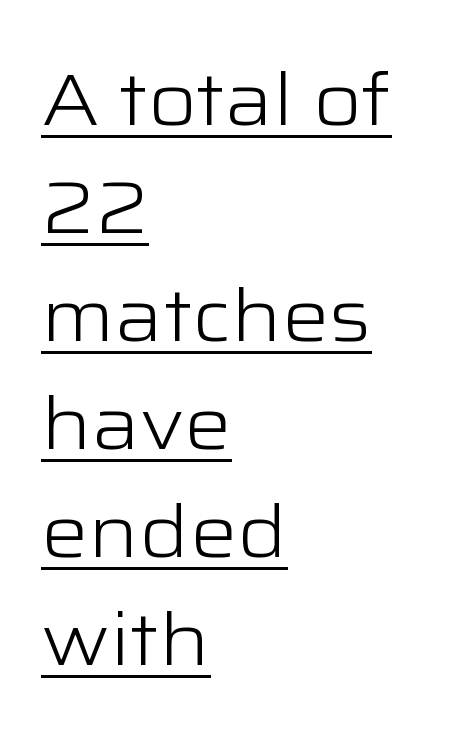
Letterform terminals end flat and unadorned throughout the passage. The face used here is rendered with its standard letterfit. The passage shown is typed in a proportional face where columns would drift. Students, observe the line beneath the letters — that is underlining.
